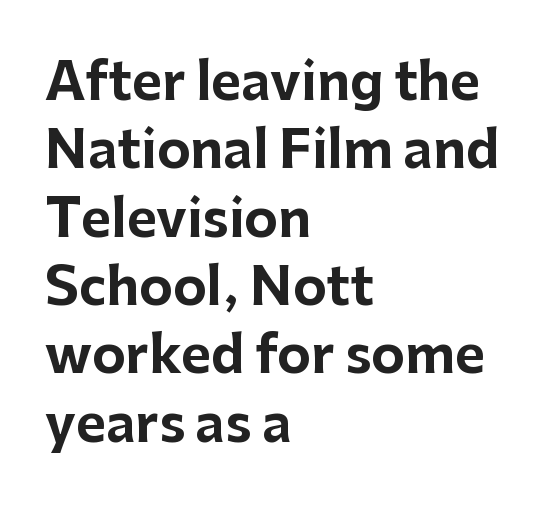
{"serif": "no", "italic": "no", "bold": "yes", "weight": "bold", "width": "normal", "stroke_contrast": "low", "x_height": "medium", "monospaced": "no", "underline": "no", "align": "left", "line_spacing": "normal", "line_spacing_ratio": 1.34, "letter_spacing": "normal", "letter_spacing_em": 0.0, "glyph_px": 51}
